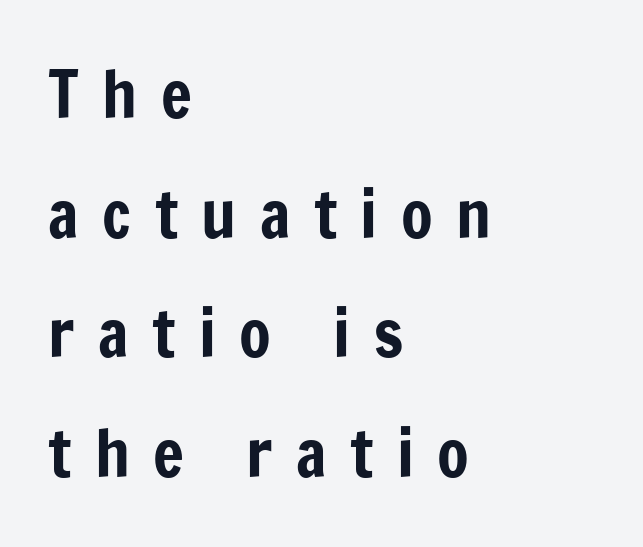
Q: Is the text italic (slanted)? A: No, it is upright.
Q: Is the typeface a serif or a sans-serif typeface? A: Sans-serif.
Q: Is the text underlined? A: No.
Q: How is the paragraph aligned? A: Left-aligned.
Q: Is the spacing between letters normal or unusually wide? A: Unusually wide.
Q: Width (condensed, normal, or wide)? A: Condensed.
Q: Stroke contrast? A: Low.
Q: x-height? A: Medium.
Q: Monospaced? A: No.
